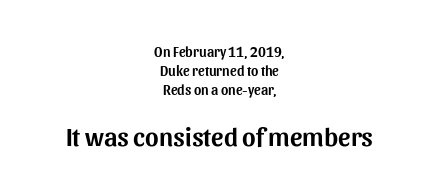
The image shows 26 px text type, upright; set centered, normal line spacing (1.35x), normal letter spacing, not underlined; the second (bottom) block is 1.86x larger.
